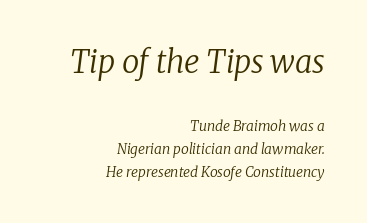
The image shows 31 px regular-weight serif type, italic (leaning right); set right-aligned, normal line spacing (1.63x), normal letter spacing, not underlined; the first (top) block is 2.21x larger; low stroke contrast and a medium x-height.
